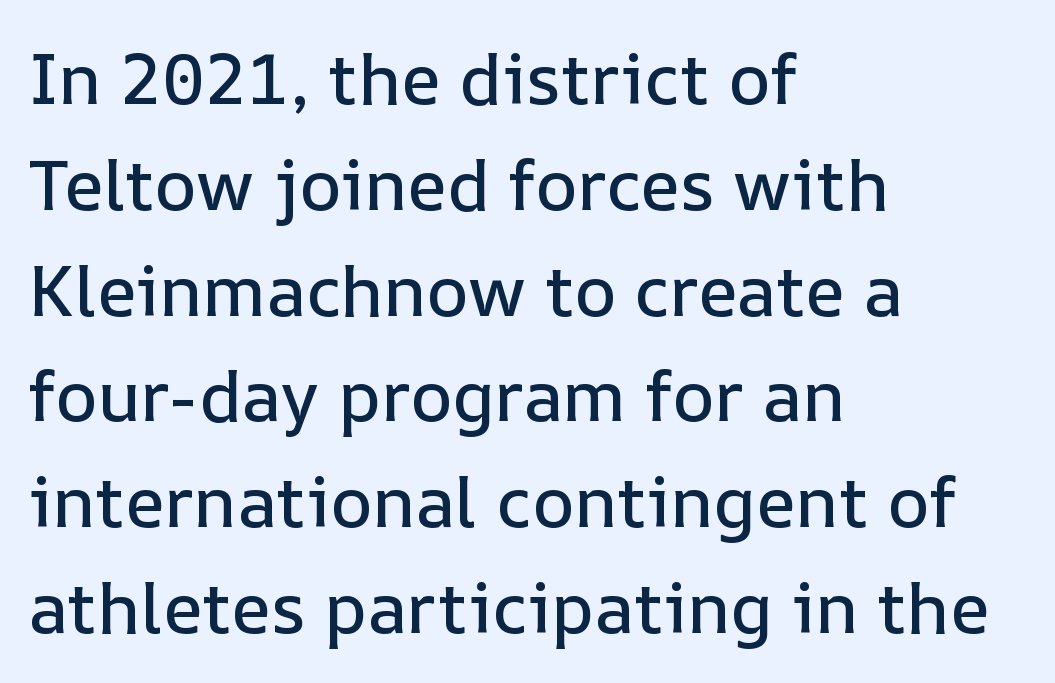
{"italic": "no", "width": "normal", "stroke_contrast": "low", "x_height": "medium", "monospaced": "no", "underline": "no", "align": "left", "line_spacing": "normal", "line_spacing_ratio": 1.49, "letter_spacing": "normal", "letter_spacing_em": 0.0, "glyph_px": 71}
